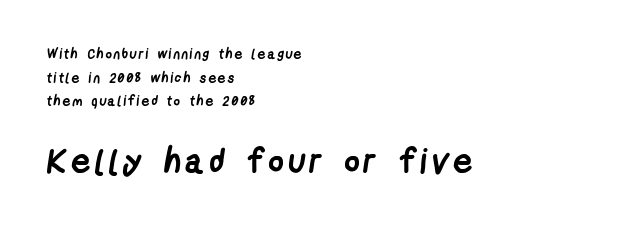
{"serif": "no", "bold": "yes", "weight": "semibold", "width": "condensed", "stroke_contrast": "low", "x_height": "medium", "monospaced": "no", "underline": "no", "align": "left", "line_spacing": "normal", "line_spacing_ratio": 1.69, "larger_block": "second", "size_ratio": 2.43, "glyph_px": 34}
